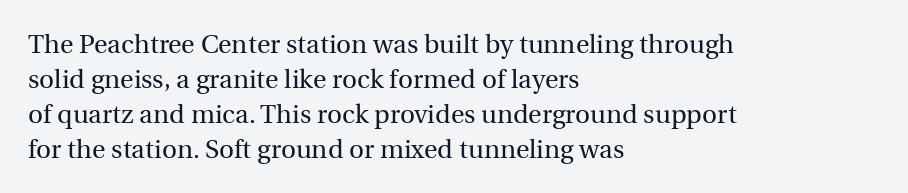
The strip under each line holds only bare page. Short note: letters normally spaced. The axis of the letterforms is exactly vertical. Line spacing here is normal. The rendering anchors every line to the left-hand side.
